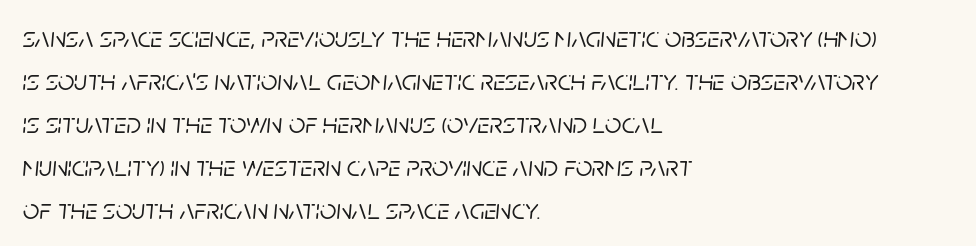
Q: Is the text italic (slanted)? A: Yes, it leans right by about 5 degrees.
Q: Is the text underlined? A: No.
Q: How is the paragraph aligned? A: Left-aligned.
Q: Is the spacing between letters normal or unusually wide? A: Normal.
Q: Is the spacing between lines tight, normal or loose? A: Normal.
Q: Width (condensed, normal, or wide)? A: Normal.
Q: Stroke contrast? A: Low.
Q: x-height? A: Large.
Q: Monospaced? A: No.
